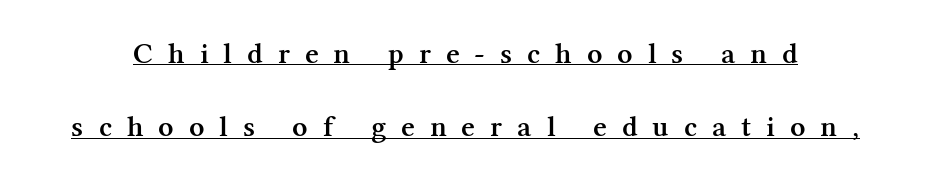
{"serif": "yes", "italic": "no", "bold": "semi", "weight": "semibold", "width": "normal", "stroke_contrast": "medium", "x_height": "medium", "monospaced": "no", "underline": "yes", "line_spacing": "loose", "line_spacing_ratio": 2.44, "letter_spacing": "wide", "letter_spacing_em": 0.5, "glyph_px": 30}
